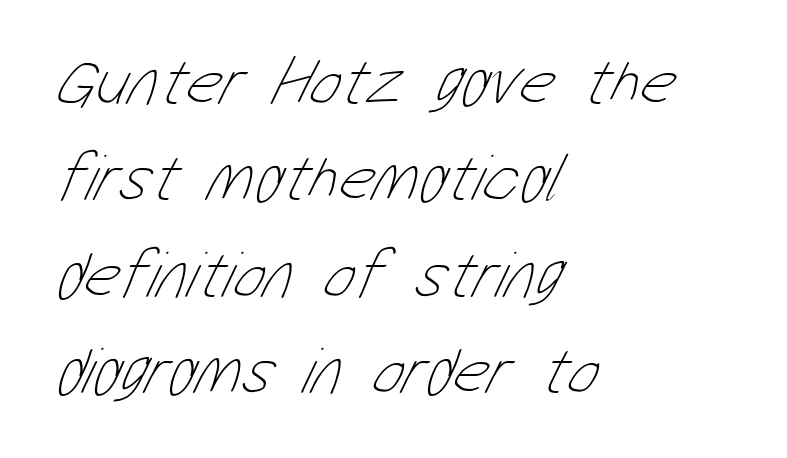
{"bold": "no", "weight": "thin", "width": "condensed", "stroke_contrast": "low", "x_height": "medium", "monospaced": "no", "underline": "no", "align": "left", "line_spacing": "normal", "line_spacing_ratio": 1.44, "letter_spacing": "normal", "letter_spacing_em": 0.0, "glyph_px": 67}
